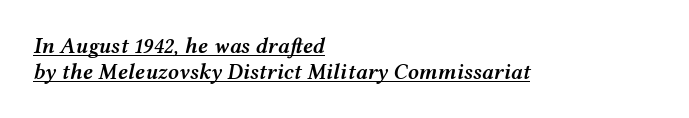
The image shows 22 px text type, italic (leaning right); set left-aligned, line spacing 1.17x, normal letter spacing, underlined.
